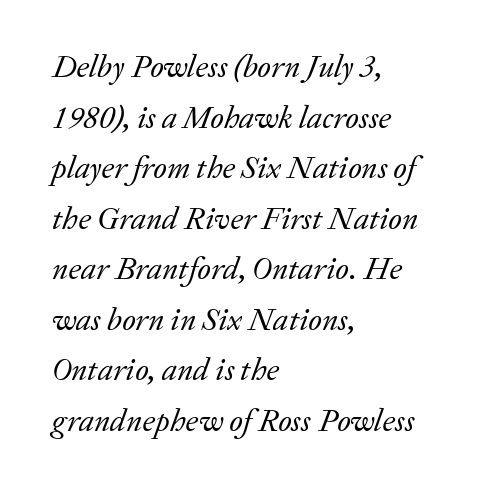
Q: Is the text bold? A: No.
Q: Is the text italic (slanted)? A: Yes, it leans right by about 20 degrees.
Q: Is the typeface a serif or a sans-serif typeface? A: Serif.
Q: Is the text underlined? A: No.
Q: How is the paragraph aligned? A: Left-aligned.
Q: Is the spacing between letters normal or unusually wide? A: Normal.
Q: Is the spacing between lines tight, normal or loose? A: Normal.
Q: Width (condensed, normal, or wide)? A: Normal.
Q: Stroke contrast? A: Low.
Q: x-height? A: Medium.
Q: Monospaced? A: No.
